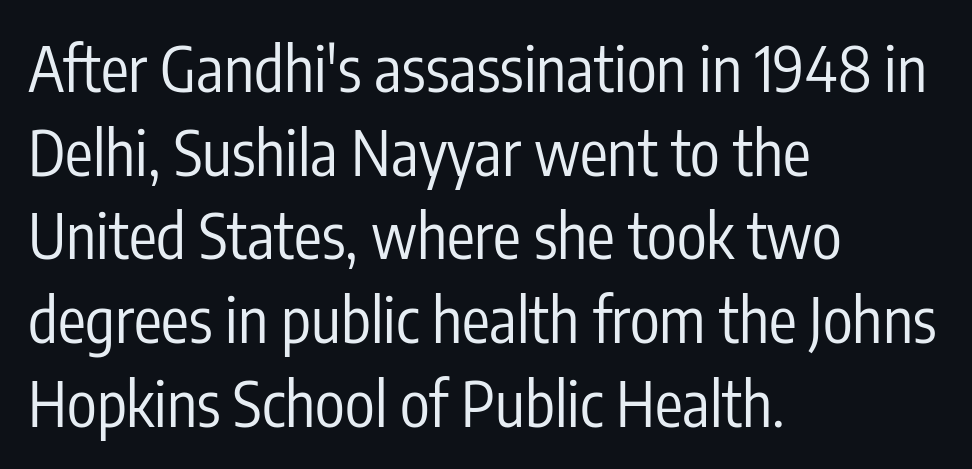
The image shows 62 px regular-weight, condensed sans-serif type, upright; set left-aligned, normal line spacing (1.35x), normal letter spacing, not underlined; low stroke contrast and a medium x-height.
